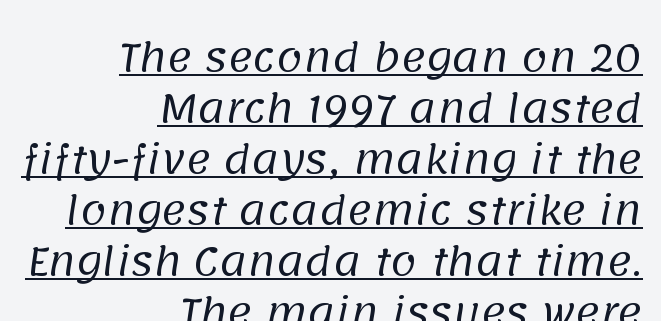
Q: Is the text bold? A: No.
Q: Is the typeface a serif or a sans-serif typeface? A: Sans-serif.
Q: Is the text underlined? A: Yes.
Q: How is the paragraph aligned? A: Right-aligned.
Q: Is the spacing between letters normal or unusually wide? A: Normal.
Q: Is the spacing between lines tight, normal or loose? A: Normal.
Q: Width (condensed, normal, or wide)? A: Normal.
Q: Stroke contrast? A: Low.
Q: x-height? A: Large.
Q: Monospaced? A: No.
